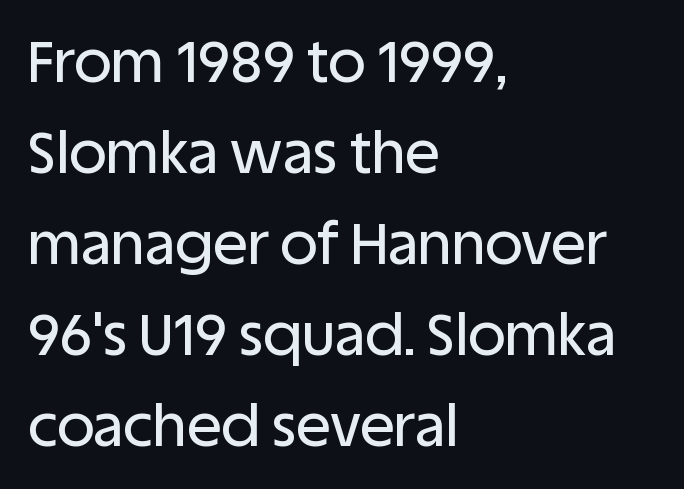
The image shows 58 px sans-serif type, upright; set left-aligned, normal line spacing (1.57x), normal letter spacing, not underlined; low stroke contrast and a large x-height.
